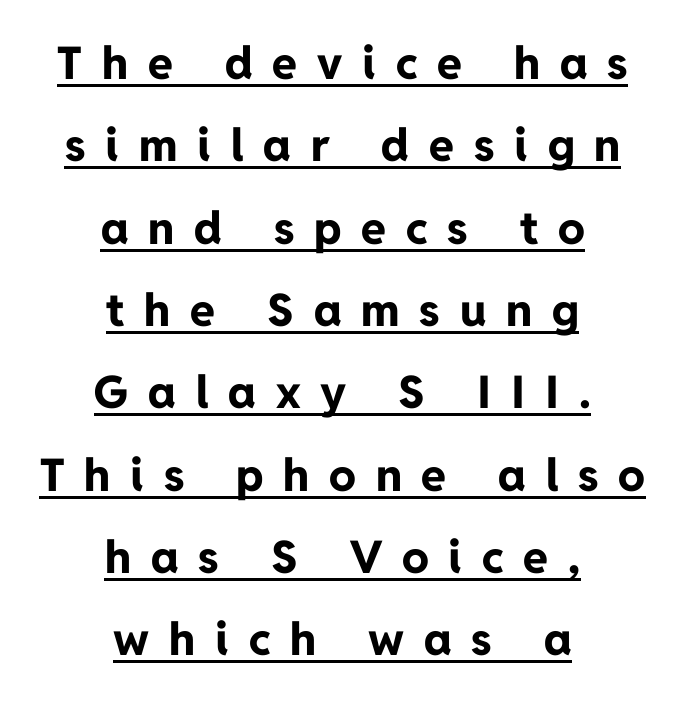
The image shows 45 px bold sans-serif type, upright; set centered, line spacing 1.83x, unusually wide letter spacing (+0.44 em), underlined; low stroke contrast and a medium x-height.
